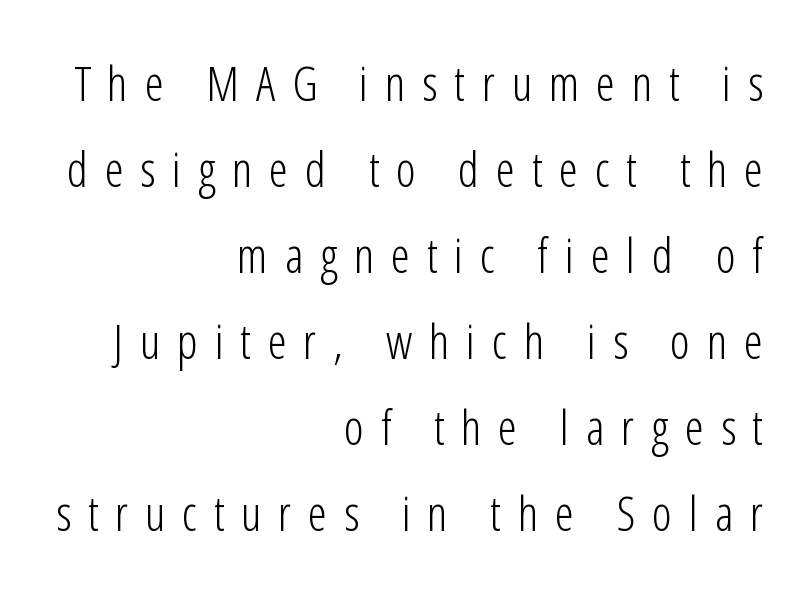
Q: Is the text bold? A: No.
Q: Is the text italic (slanted)? A: No, it is upright.
Q: Is the typeface a serif or a sans-serif typeface? A: Sans-serif.
Q: Is the text underlined? A: No.
Q: How is the paragraph aligned? A: Right-aligned.
Q: Is the spacing between letters normal or unusually wide? A: Unusually wide.
Q: Width (condensed, normal, or wide)? A: Condensed.
Q: Stroke contrast? A: Low.
Q: x-height? A: Medium.
Q: Monospaced? A: No.
